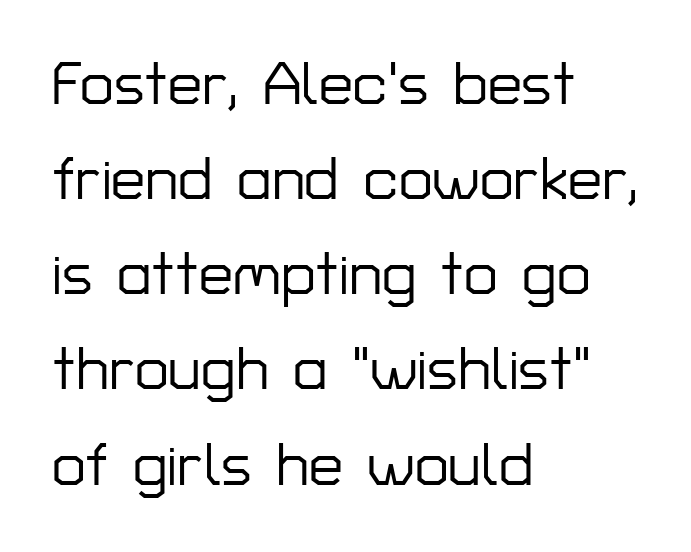
Glance below the letters and you will spot only blank space. The letters advance in unequal steps, a hallmark of proportional type. Regarding leading, the lines here are spaced in the standard way. This rendering uses left alignment, leaving the right contour irregular.
